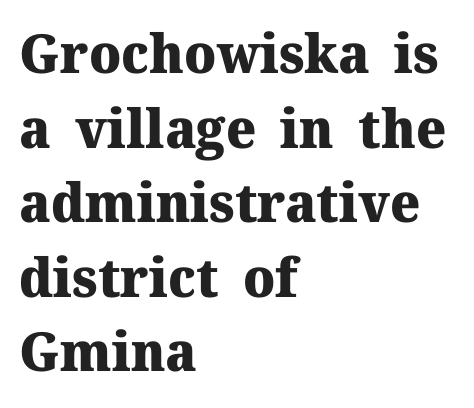
Q: Is the text bold? A: Yes.
Q: Is the text italic (slanted)? A: No, it is upright.
Q: Is the typeface a serif or a sans-serif typeface? A: Serif.
Q: Is the text underlined? A: No.
Q: How is the paragraph aligned? A: Left-aligned.
Q: Is the spacing between letters normal or unusually wide? A: Normal.
Q: Is the spacing between lines tight, normal or loose? A: Normal.
Q: Width (condensed, normal, or wide)? A: Normal.
Q: Stroke contrast? A: Medium.
Q: x-height? A: Medium.
Q: Monospaced? A: No.
